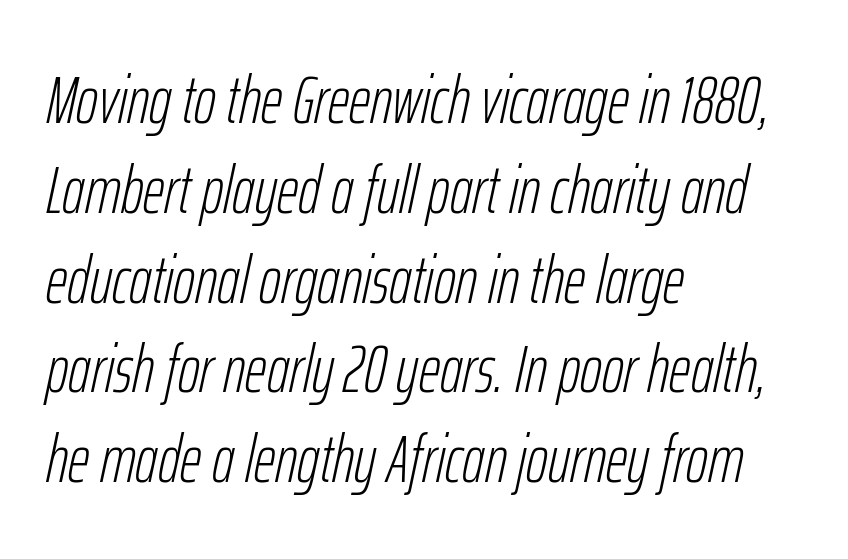
{"italic": "yes", "lean": "right", "slant_degrees": 12, "bold": "no", "weight": "light", "width": "condensed", "stroke_contrast": "low", "x_height": "medium", "monospaced": "no", "underline": "no", "align": "left", "line_spacing": "normal", "line_spacing_ratio": 1.34, "letter_spacing": "normal", "letter_spacing_em": 0.0, "glyph_px": 67}
